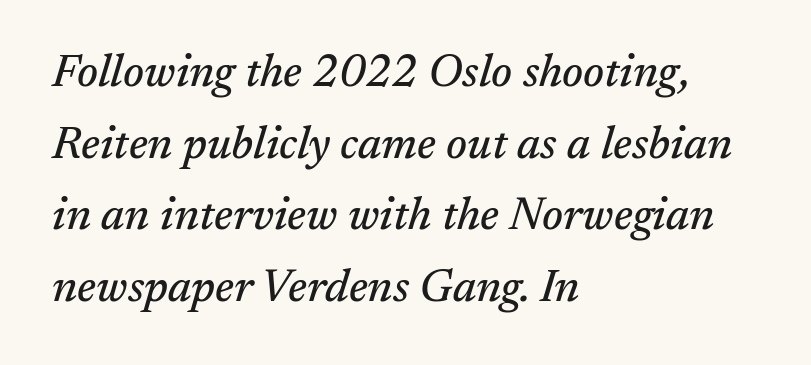
Decoration check: the copy has no underline. Proportional: the letters do not fall into vertical columns. Interline gaps are of average width in this sample. Look at the bottom of the vertical strokes: they flare into serifs here.
